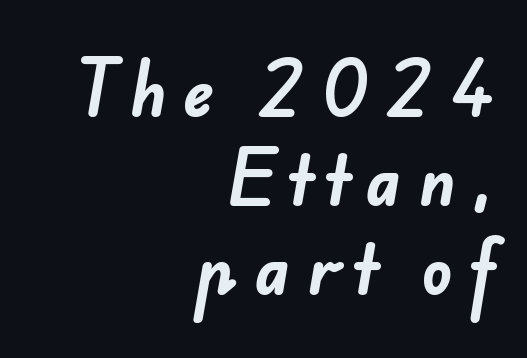
{"serif": "no", "bold": "yes", "weight": "bold", "width": "normal", "stroke_contrast": "low", "x_height": "small", "monospaced": "no", "underline": "no", "align": "right", "line_spacing": "normal", "line_spacing_ratio": 1.39, "letter_spacing": "wide", "letter_spacing_em": 0.26, "glyph_px": 64}
